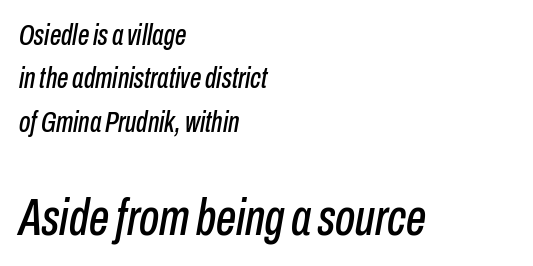
Q: Is the text italic (slanted)? A: Yes, it leans right by about 10 degrees.
Q: Is the text underlined? A: No.
Q: How is the paragraph aligned? A: Left-aligned.
Q: Is the spacing between letters normal or unusually wide? A: Normal.
Q: Is the spacing between lines tight, normal or loose? A: Normal.
Q: Which block of text is set in a larger size, the first (top) or the second (bottom)? A: The second (bottom) one.
Q: Width (condensed, normal, or wide)? A: Condensed.
Q: Stroke contrast? A: Low.
Q: x-height? A: Medium.
Q: Monospaced? A: No.
